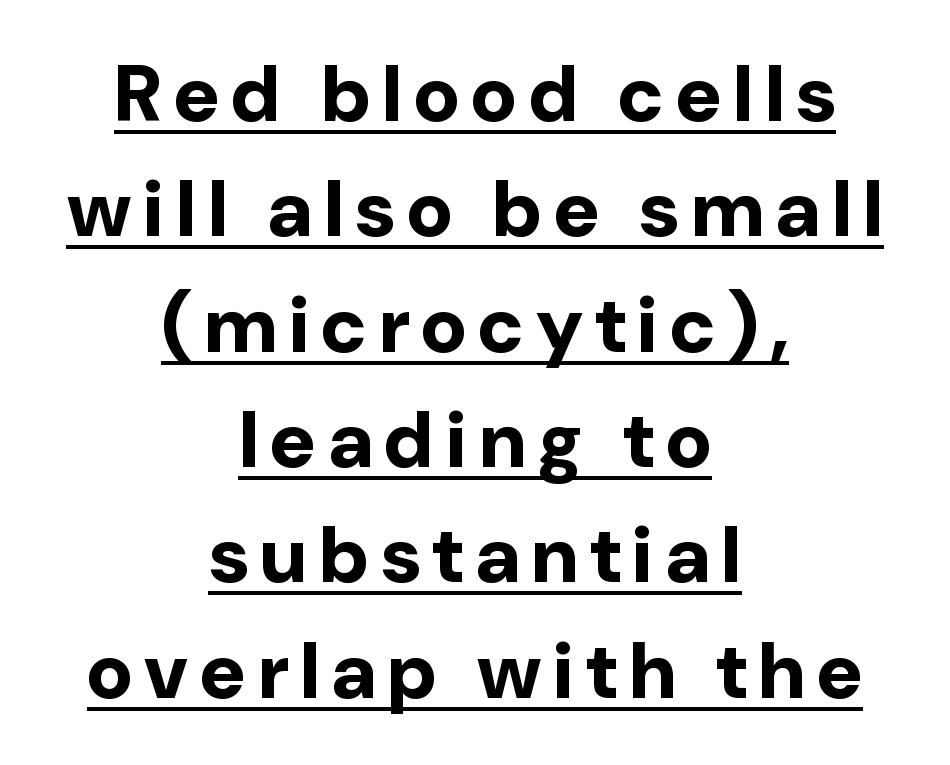
As a designer I'd log this as weight 700, bold. Each letter keeps its own natural width here, so spacing adapts to shape. You can tell from the bare stems that sans-serif type was used. This is the regular roman posture of the typeface. What's the leading like? Ordinary, nothing unusual. Neither beginnings nor endings align; midpoints do.
